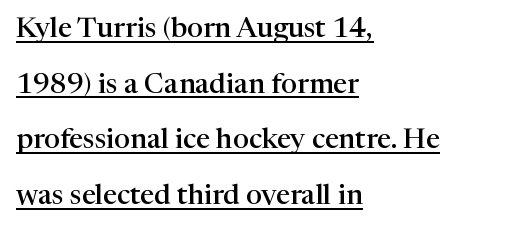
The image shows 28 px semibold serif type, upright; set left-aligned, loose line spacing (1.99x), normal letter spacing, underlined; high stroke contrast and a medium x-height.
